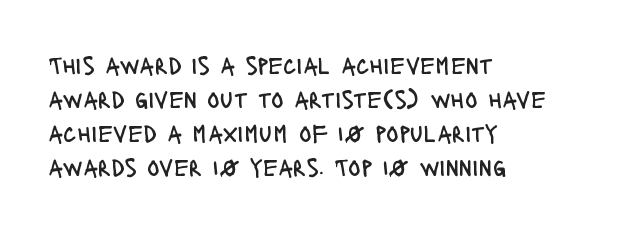
Q: Is the text bold? A: No.
Q: Is the text italic (slanted)? A: No, it is upright.
Q: Is the text underlined? A: No.
Q: How is the paragraph aligned? A: Left-aligned.
Q: Is the spacing between letters normal or unusually wide? A: Normal.
Q: Is the spacing between lines tight, normal or loose? A: Normal.
